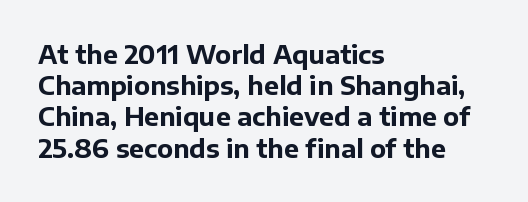
Caption: standard tracking, unaltered. Weight: bold. Line beginnings align vertically; line endings do not. The type sits square on the baseline with zero lean.
